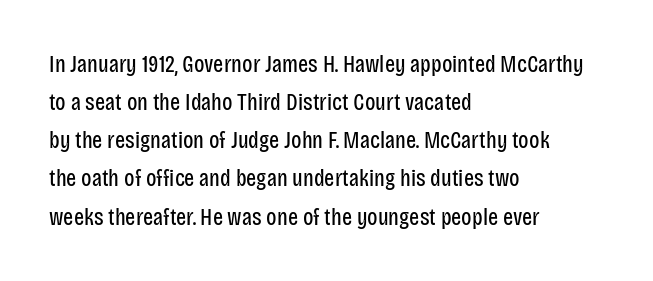
{"italic": "no", "bold": "no", "underline": "no", "align": "left", "line_spacing": "normal", "line_spacing_ratio": 1.59, "letter_spacing": "normal", "letter_spacing_em": 0.0, "glyph_px": 24}
